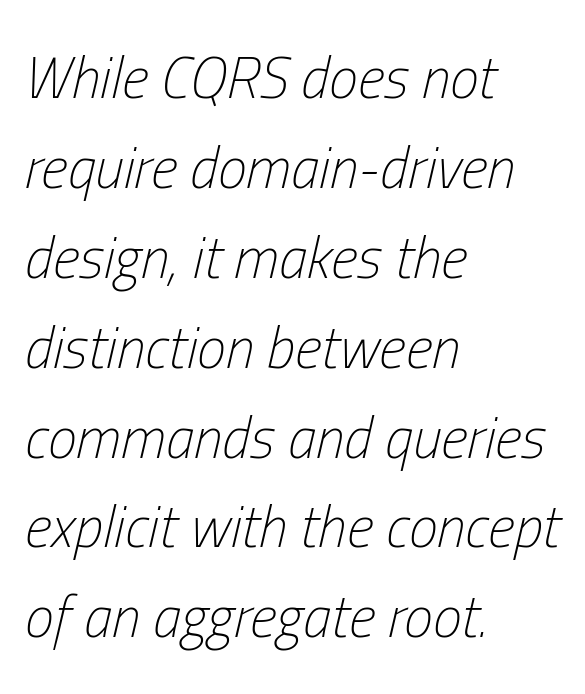
Every row of glyphs begins at an identical x-position on the left. Weight class: somewhere from thin through regular. Words appear dense and cohesive because spacing is normal. The space directly below the letters is spotless. Evenly set lines give the paragraph a standard silhouette.
